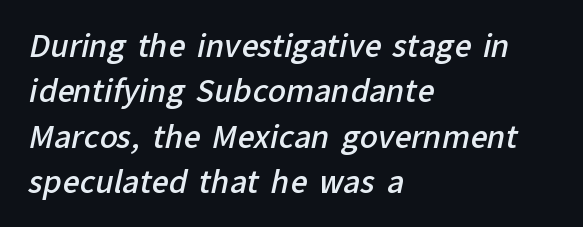
The rendering uses a moderate line-height, typical for paragraphs. Note the varied advance widths — an 'i' is clearly narrower than an 'm'. The strip under each line holds only bare page. Teacher's note: observe the even left margin — that is flush-left alignment. In terms of letterspacing, this is plain default setting. A typesetter would label this face a sans.
